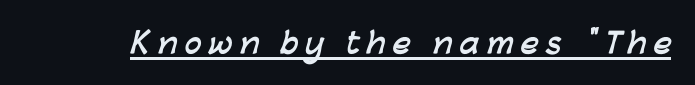
{"serif": "no", "bold": "yes", "weight": "semibold", "width": "normal", "stroke_contrast": "low", "x_height": "medium", "monospaced": "no", "underline": "yes", "letter_spacing": "wide", "letter_spacing_em": 0.26, "glyph_px": 28}
